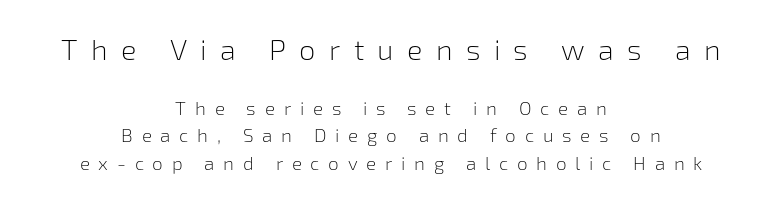
Posture: upright roman. Nobody drew a line under any word here. Students, observe: this is what conventionally led text looks like. Whoever set this made the first block the dominant, larger element. Caption: multi-line text, centered on the measure. You could not count columns in this text — the font is proportionally spaced.
